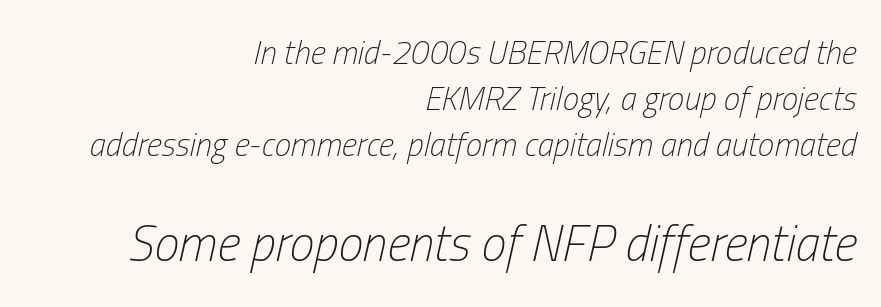
The image shows 50 px light, condensed type, italic (leaning right); set right-aligned, normal line spacing (1.39x), normal letter spacing, not underlined; the second (bottom) block is 1.52x larger; low stroke contrast and a medium x-height.
